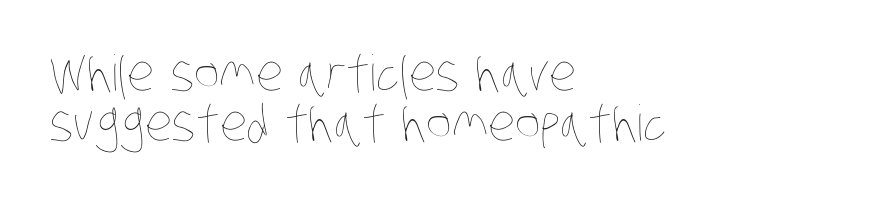
Compared with a typical body face, this is equally light or lighter still. Words appear dense and cohesive because spacing is normal. These lines stack with their left ends in a neat column. A typesetter would call this proportional, since set widths differ per character. The space beneath each line is pristine and unruled. Summary of vertical rhythm: compact, with narrow interline spacing.
